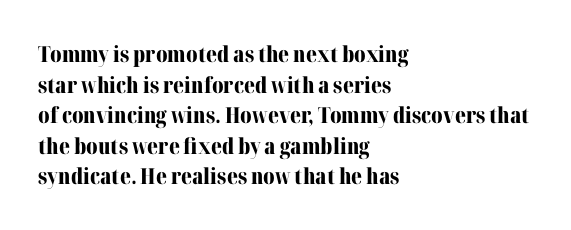
The image shows 22 px bold type, upright; set left-aligned, normal line spacing (1.39x), normal letter spacing, not underlined.
